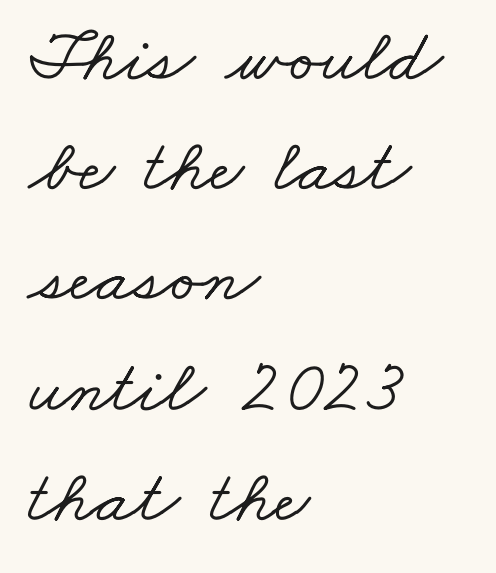
Plain, unruled lines of type. If you measured baseline to baseline, you'd find a middling distance. A typesetter would call this proportional, since set widths differ per character. The setting favours the left margin, as ordinary paragraphs usually do. Is the letter spacing exaggerated? No — it looks like the ordinary default. Classification — serif.
